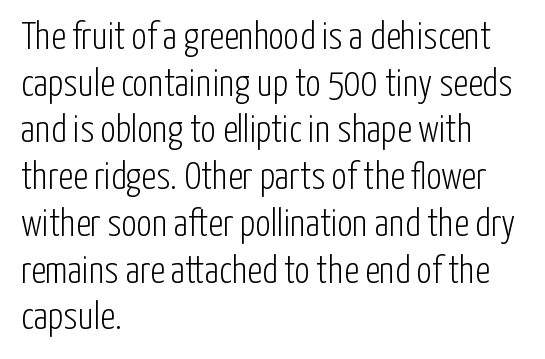
The image shows 38 px light, condensed sans-serif type, upright; set left-aligned, line spacing 1.23x, normal letter spacing, not underlined; low stroke contrast and a medium x-height.
